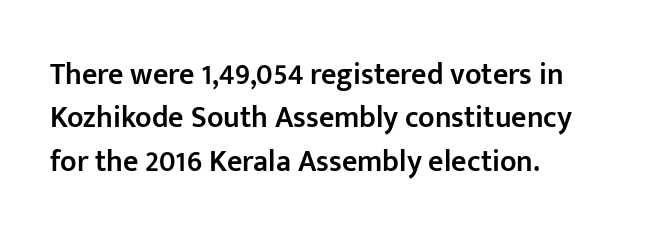
Q: Is the text bold? A: Semi-bold.
Q: Is the text italic (slanted)? A: No, it is upright.
Q: Is the typeface a serif or a sans-serif typeface? A: Sans-serif.
Q: Is the text underlined? A: No.
Q: How is the paragraph aligned? A: Left-aligned.
Q: Is the spacing between letters normal or unusually wide? A: Normal.
Q: Is the spacing between lines tight, normal or loose? A: Normal.
Q: Width (condensed, normal, or wide)? A: Normal.
Q: Stroke contrast? A: Low.
Q: x-height? A: Medium.
Q: Monospaced? A: No.
